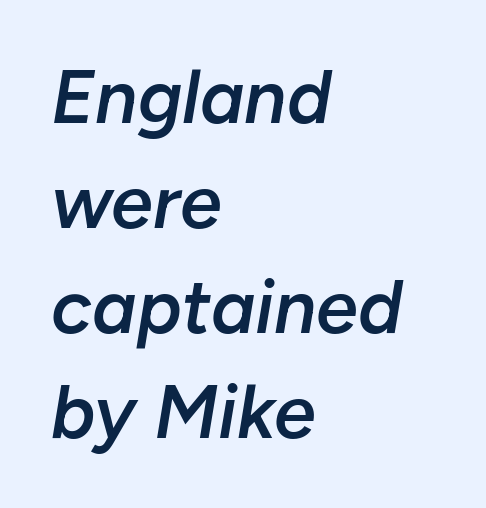
The image shows 75 px semibold type, italic (leaning right); set left-aligned, normal line spacing (1.4x), normal letter spacing, not underlined; low stroke contrast and a medium x-height.
